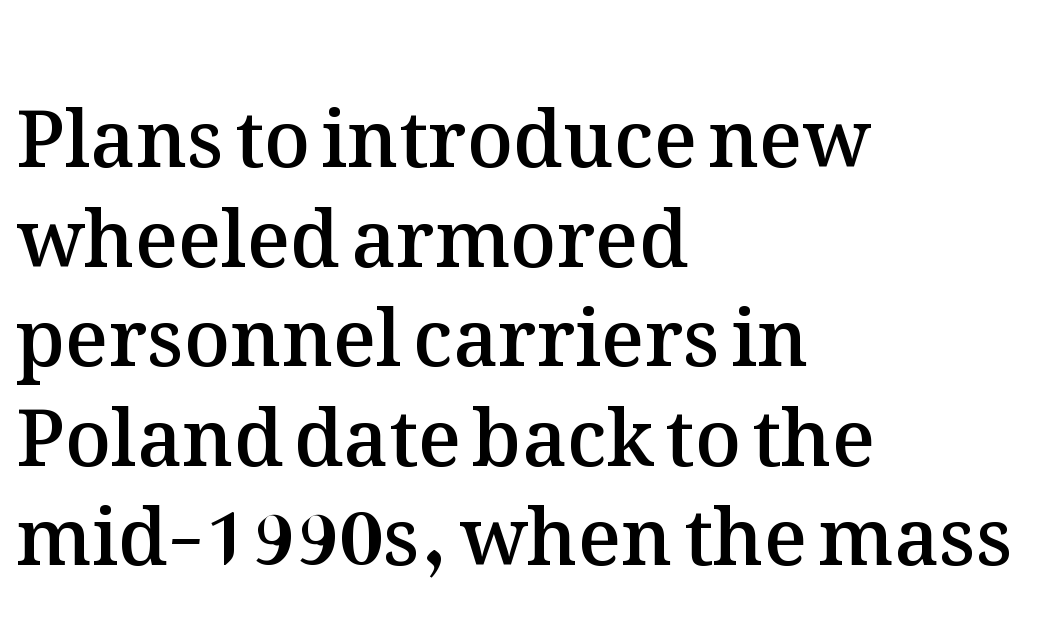
Q: Is the text bold? A: Semi-bold.
Q: Is the text italic (slanted)? A: No, it is upright.
Q: Is the text underlined? A: No.
Q: How is the paragraph aligned? A: Left-aligned.
Q: Is the spacing between letters normal or unusually wide? A: Normal.
Q: Is the spacing between lines tight, normal or loose? A: Normal.
Q: Width (condensed, normal, or wide)? A: Normal.
Q: Stroke contrast? A: Medium.
Q: x-height? A: Medium.
Q: Monospaced? A: No.
